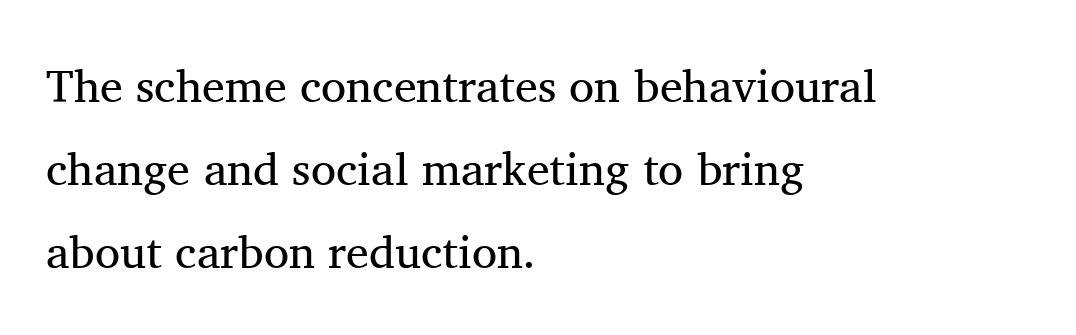
Q: Is the text bold? A: No.
Q: Is the text italic (slanted)? A: No, it is upright.
Q: Is the typeface a serif or a sans-serif typeface? A: Serif.
Q: Is the text underlined? A: No.
Q: How is the paragraph aligned? A: Left-aligned.
Q: Is the spacing between letters normal or unusually wide? A: Normal.
Q: Width (condensed, normal, or wide)? A: Normal.
Q: Stroke contrast? A: Medium.
Q: x-height? A: Medium.
Q: Monospaced? A: No.
